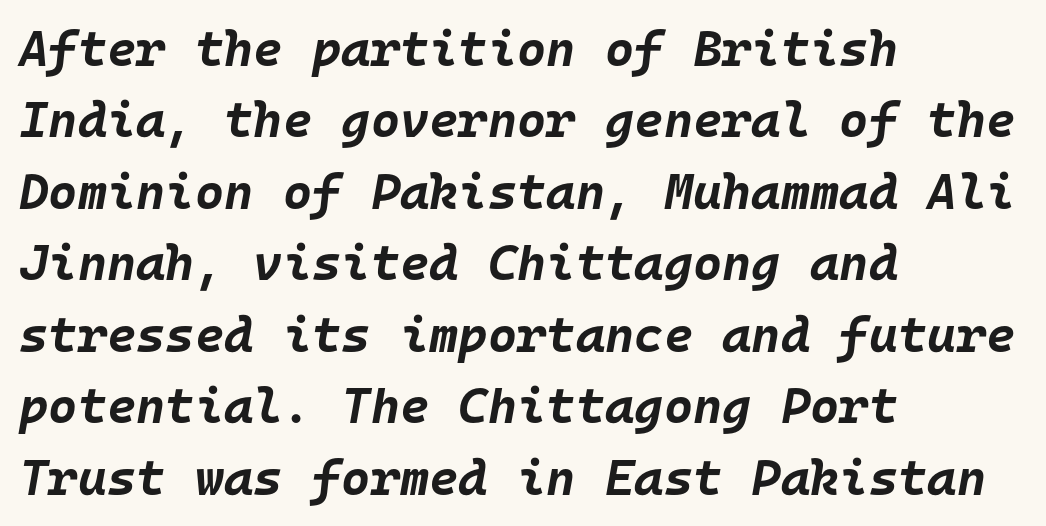
Q: Is the text bold? A: Yes.
Q: Is the text italic (slanted)? A: Yes, it leans right by about 10 degrees.
Q: Is the text underlined? A: No.
Q: How is the paragraph aligned? A: Left-aligned.
Q: Is the spacing between letters normal or unusually wide? A: Normal.
Q: Is the spacing between lines tight, normal or loose? A: Normal.
Q: Width (condensed, normal, or wide)? A: Normal.
Q: Stroke contrast? A: Low.
Q: x-height? A: Large.
Q: Monospaced? A: Yes.
